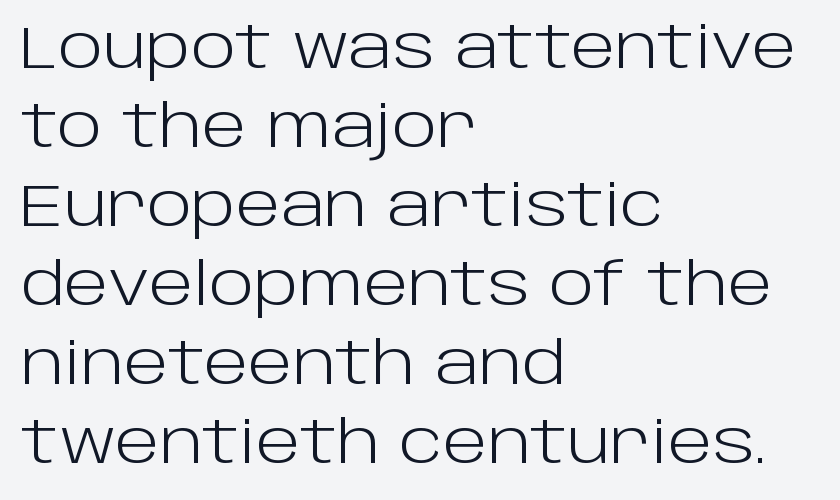
Q: Is the text bold? A: No.
Q: Is the text italic (slanted)? A: No, it is upright.
Q: Is the typeface a serif or a sans-serif typeface? A: Sans-serif.
Q: Is the text underlined? A: No.
Q: How is the paragraph aligned? A: Left-aligned.
Q: Is the spacing between letters normal or unusually wide? A: Normal.
Q: Is the spacing between lines tight, normal or loose? A: Normal.
Q: Width (condensed, normal, or wide)? A: Normal.
Q: Stroke contrast? A: Low.
Q: x-height? A: Large.
Q: Monospaced? A: No.
